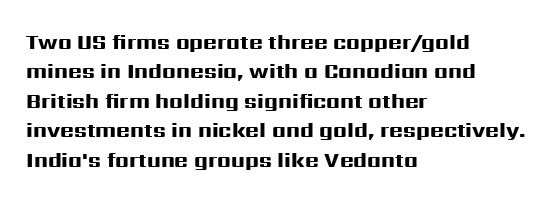
Posture: upright roman. Underlining? Definitely not there. Each line starts at the same left margin while the right side varies. Stroke thickness is high; the sample reads as a true bold. The block of text has a typical density, with ordinary space between rows.
